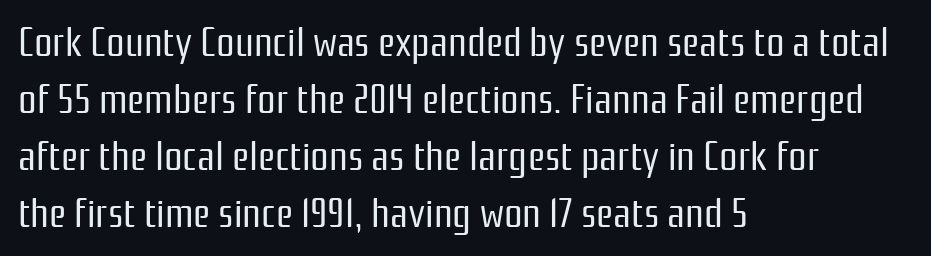
Q: Is the text bold? A: No.
Q: Is the text italic (slanted)? A: No, it is upright.
Q: Is the typeface a serif or a sans-serif typeface? A: Sans-serif.
Q: Is the text underlined? A: No.
Q: How is the paragraph aligned? A: Left-aligned.
Q: Is the spacing between letters normal or unusually wide? A: Normal.
Q: Is the spacing between lines tight, normal or loose? A: Normal.
Q: Width (condensed, normal, or wide)? A: Condensed.
Q: Stroke contrast? A: Low.
Q: x-height? A: Medium.
Q: Monospaced? A: No.
